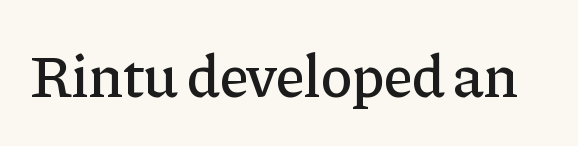
Note the varied advance widths — an 'i' is clearly narrower than an 'm'. Standard letterfit; no display-style spreading of the glyphs. Words float on clear page, feet unadorned. The lettering stays uniformly vertical, giving the passage a roman look.
